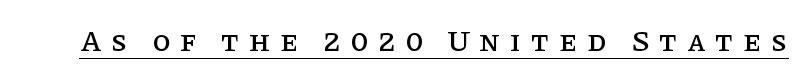
{"serif": "yes", "italic": "no", "width": "normal", "stroke_contrast": "low", "x_height": "large", "monospaced": "no", "underline": "yes", "letter_spacing": "wide", "letter_spacing_em": 0.33, "glyph_px": 30}
